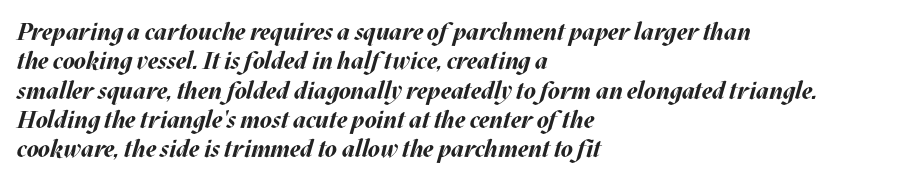
You can tell it's italic because the verticals aren't actually vertical. The face used here has the dense, thick strokes of a bold. Where is the straight margin? On the left. Compared with typical body copy, the letter spacing here is the same. Underline: absent.
